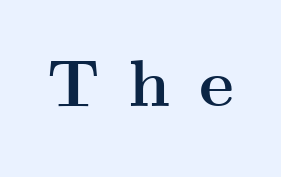
Q: Is the text bold? A: Yes.
Q: Is the text italic (slanted)? A: No, it is upright.
Q: Is the typeface a serif or a sans-serif typeface? A: Serif.
Q: Is the text underlined? A: No.
Q: Is the spacing between letters normal or unusually wide? A: Unusually wide.
Q: Width (condensed, normal, or wide)? A: Wide.
Q: Stroke contrast? A: Medium.
Q: x-height? A: Small.
Q: Monospaced? A: No.
